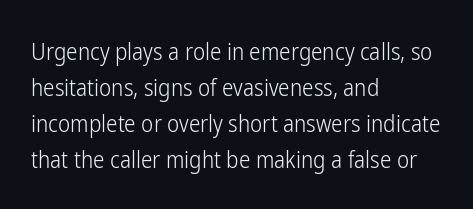
The image shows 23 px text type, upright; set left-aligned, normal line spacing (1.57x), normal letter spacing, not underlined.
